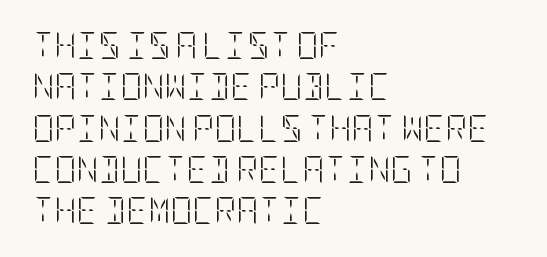
In terms of leading, this rendering sits right in the middle. The lettering stays uniformly vertical, giving the passage a roman look. Decoration check: the copy has no underline. The passage shown is not bold in any degree. How are the letters spaced? Ordinarily, with no added tracking.
